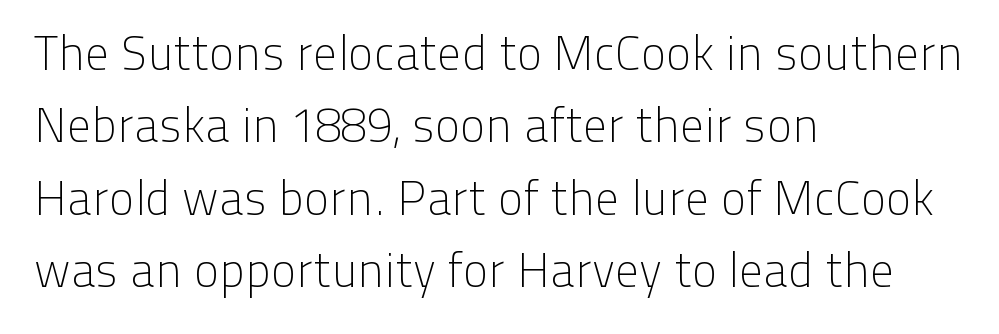
{"serif": "no", "italic": "no", "bold": "no", "weight": "light", "width": "normal", "stroke_contrast": "low", "x_height": "medium", "monospaced": "no", "underline": "no", "align": "left", "line_spacing": "normal", "line_spacing_ratio": 1.51, "letter_spacing": "normal", "letter_spacing_em": 0.0, "glyph_px": 48}
